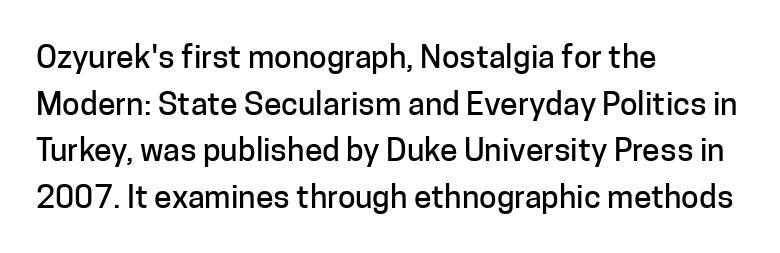
Q: Is the text italic (slanted)? A: No, it is upright.
Q: Is the typeface a serif or a sans-serif typeface? A: Sans-serif.
Q: Is the text underlined? A: No.
Q: How is the paragraph aligned? A: Left-aligned.
Q: Is the spacing between letters normal or unusually wide? A: Normal.
Q: Is the spacing between lines tight, normal or loose? A: Normal.
Q: Width (condensed, normal, or wide)? A: Normal.
Q: Stroke contrast? A: Low.
Q: x-height? A: Medium.
Q: Monospaced? A: No.
